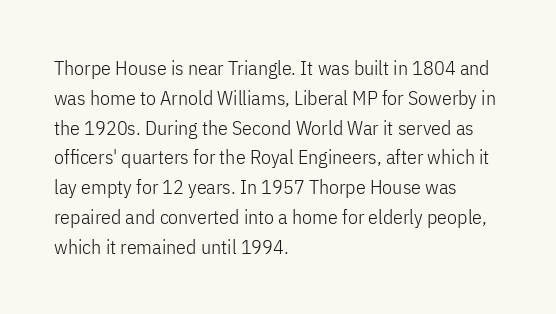
The image shows 20 px text type, upright; set left-aligned, normal line spacing (1.49x), normal letter spacing, not underlined.
